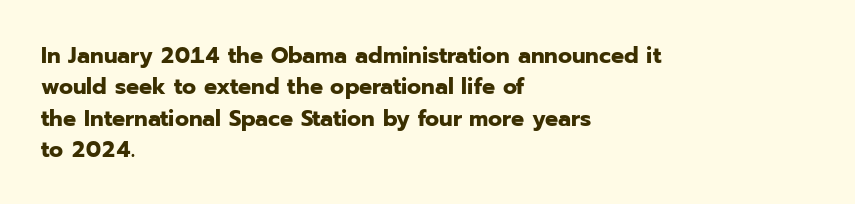
The image shows 23 px bold type, upright; set left-aligned, normal line spacing (1.36x), normal letter spacing, not underlined.
